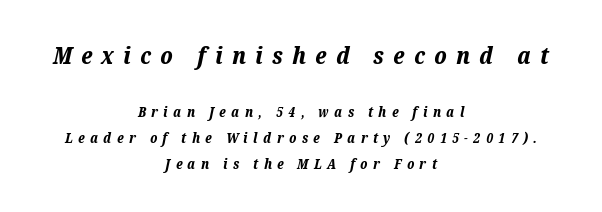
The image shows 24 px bold type, italic (leaning right); set centered, line spacing 1.86x, unusually wide letter spacing (+0.39 em), not underlined; the first (top) block is 1.71x larger.
